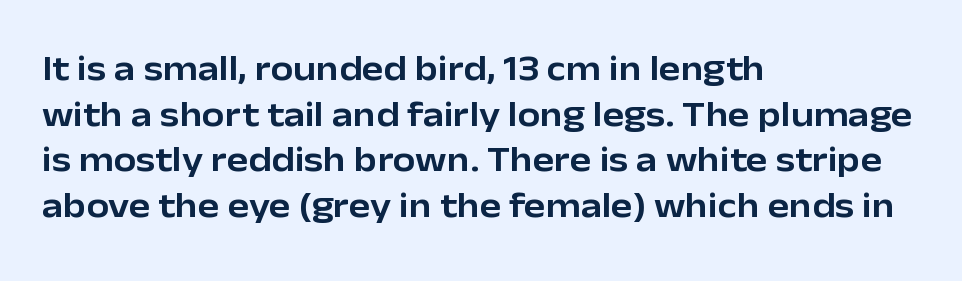
The image shows 36 px sans-serif type, upright; set left-aligned, normal line spacing (1.27x), normal letter spacing, not underlined; low stroke contrast and a medium x-height.
